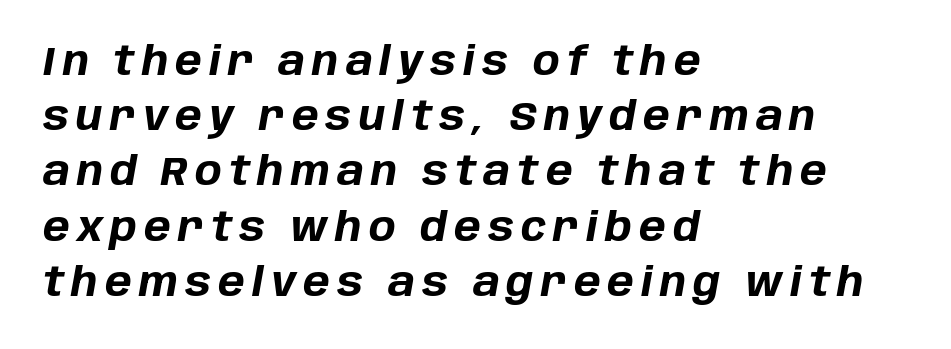
Is this a fixed-width face? No — the glyphs have proportional, varying widths. The letters are bold, with thick, heavy strokes. Every character sits at an angle, as italics do. The paragraph has a hard left edge and a soft right edge. Each new line begins a customary step beneath the previous one.
